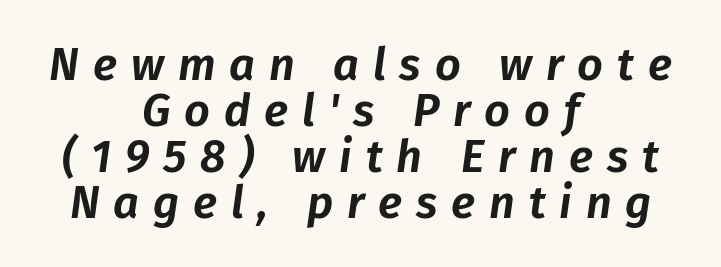
Just letters on the line, the space beneath them empty. The rendering applies a slant to the glyphs. The letters are spread apart with noticeably loose tracking. Varying glyph widths throughout — classic text-font behaviour. Neither beginnings nor endings align; midpoints do.
